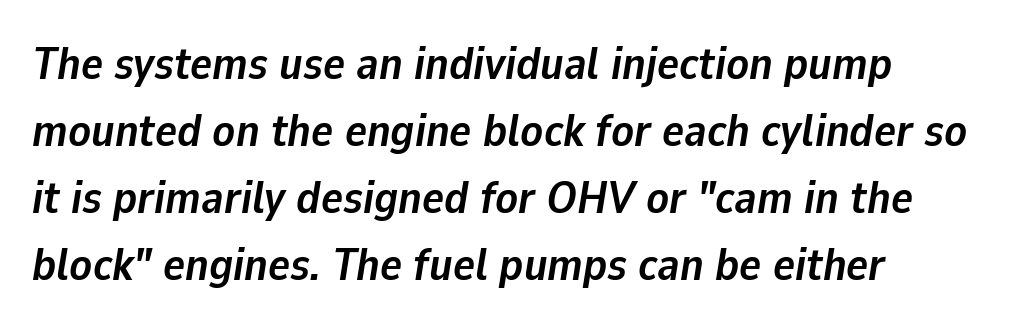
{"italic": "yes", "lean": "right", "slant_degrees": 9, "bold": "yes", "weight": "semibold", "width": "normal", "stroke_contrast": "low", "x_height": "medium", "monospaced": "no", "underline": "no", "align": "left", "line_spacing": "normal", "line_spacing_ratio": 1.46, "letter_spacing": "normal", "letter_spacing_em": 0.0, "glyph_px": 46}
